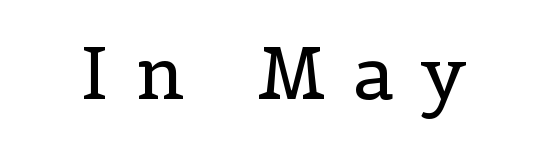
The image shows 73 px regular-weight serif type, upright; set unusually wide letter spacing (+0.37 em), not underlined; a medium x-height.
